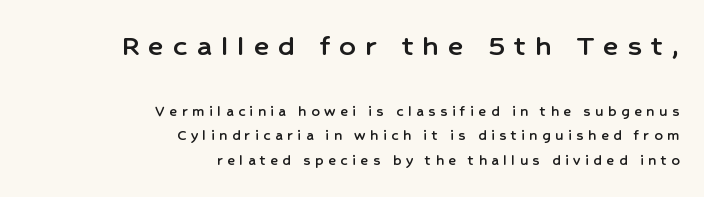
{"serif": "no", "italic": "no", "width": "normal", "stroke_contrast": "low", "x_height": "medium", "monospaced": "no", "underline": "no", "align": "right", "line_spacing": "normal", "line_spacing_ratio": 1.56, "letter_spacing": "wide", "letter_spacing_em": 0.29, "larger_block": "first", "size_ratio": 2.0, "glyph_px": 32}
